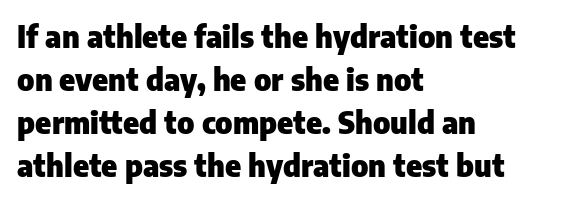
Tracking value appears to be zero — textbook default spacing. Unlike a traditional serif, this face leaves its strokes unadorned. The baseline area is clear. You can tell it's not italic because the verticals are truly vertical.
